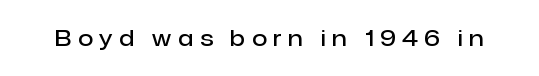
Q: Is the text bold? A: Semi-bold.
Q: Is the text italic (slanted)? A: No, it is upright.
Q: Is the text underlined? A: No.
Q: Is the spacing between letters normal or unusually wide? A: Unusually wide.
